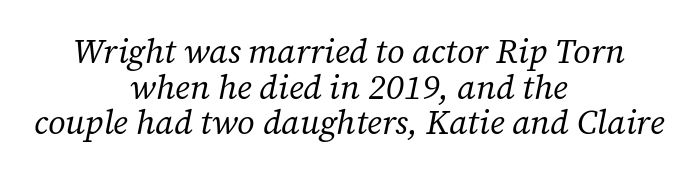
{"serif": "yes", "italic": "yes", "lean": "right", "slant_degrees": 12, "bold": "no", "weight": "regular", "width": "normal", "stroke_contrast": "low", "x_height": "medium", "monospaced": "no", "underline": "no", "align": "center", "line_spacing": "tight", "line_spacing_ratio": 1.05, "letter_spacing": "normal", "letter_spacing_em": 0.0, "glyph_px": 34}
